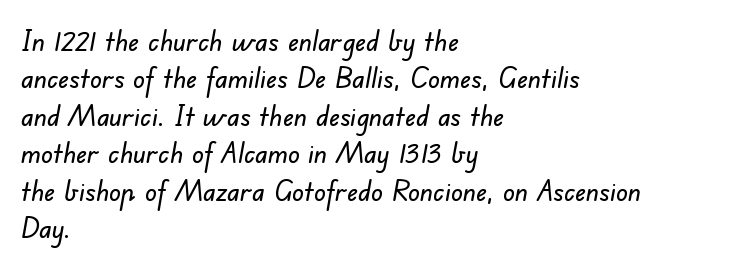
Q: Is the typeface a serif or a sans-serif typeface? A: Sans-serif.
Q: Is the text underlined? A: No.
Q: How is the paragraph aligned? A: Left-aligned.
Q: Is the spacing between letters normal or unusually wide? A: Normal.
Q: Is the spacing between lines tight, normal or loose? A: Normal.
Q: Width (condensed, normal, or wide)? A: Normal.
Q: Stroke contrast? A: Low.
Q: x-height? A: Small.
Q: Monospaced? A: No.
